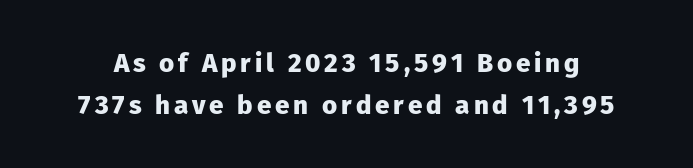
Q: Is the text bold? A: Yes.
Q: Is the text italic (slanted)? A: No, it is upright.
Q: Is the text underlined? A: No.
Q: Is the spacing between lines tight, normal or loose? A: Normal.
